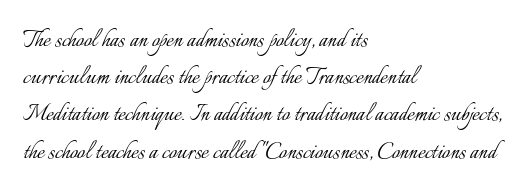
{"bold": "no", "weight": "light", "width": "normal", "stroke_contrast": "low", "x_height": "small", "monospaced": "no", "underline": "no", "align": "left", "line_spacing": "normal", "line_spacing_ratio": 1.33, "letter_spacing": "normal", "letter_spacing_em": 0.0, "glyph_px": 28}
